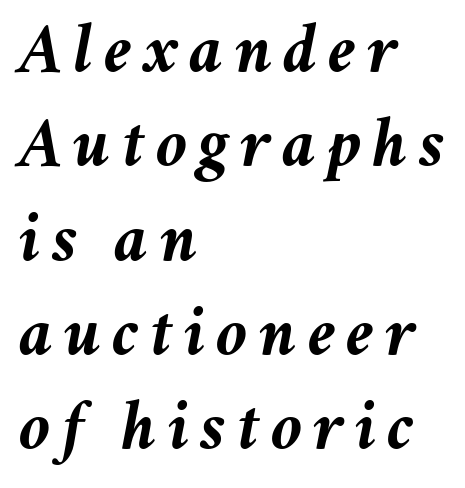
Each new line begins a customary step beneath the previous one. This sample has the flowing, uneven cadence of proportional lettering. The letters are slanted; this is an italic face. The rendering anchors every line to the left-hand side. Beneath every word, the page is bare. These lines carry a lot of weight — the face is fully bold.
